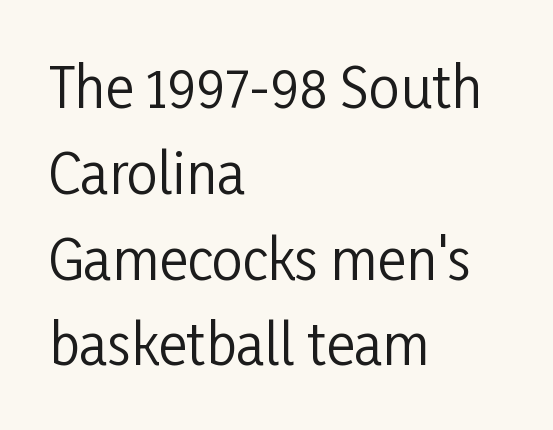
{"serif": "no", "italic": "no", "bold": "no", "weight": "regular", "width": "condensed", "stroke_contrast": "low", "x_height": "medium", "monospaced": "no", "underline": "no", "align": "left", "line_spacing": "normal", "line_spacing_ratio": 1.56, "letter_spacing": "normal", "letter_spacing_em": 0.0, "glyph_px": 55}
